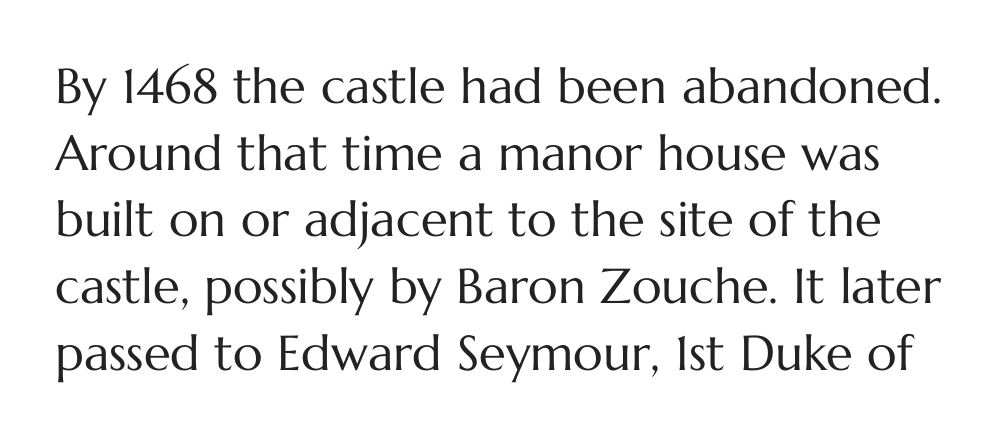
Q: Is the text bold? A: No.
Q: Is the text italic (slanted)? A: No, it is upright.
Q: Is the text underlined? A: No.
Q: Is the spacing between letters normal or unusually wide? A: Normal.
Q: Is the spacing between lines tight, normal or loose? A: Normal.
Q: Width (condensed, normal, or wide)? A: Normal.
Q: Stroke contrast? A: Medium.
Q: x-height? A: Medium.
Q: Monospaced? A: No.
